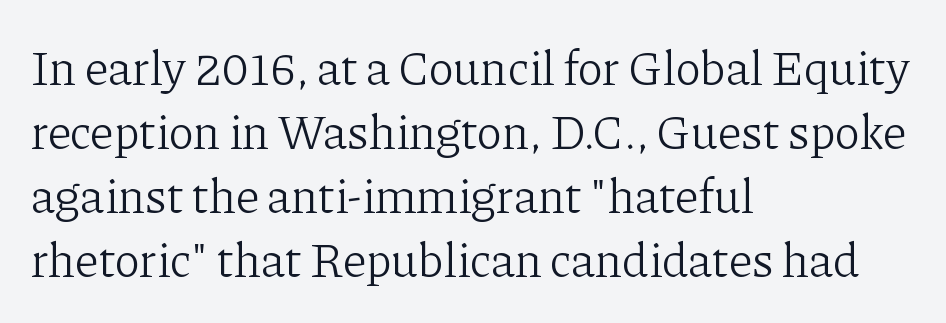
Q: Is the text bold? A: No.
Q: Is the text italic (slanted)? A: No, it is upright.
Q: Is the typeface a serif or a sans-serif typeface? A: Serif.
Q: Is the text underlined? A: No.
Q: How is the paragraph aligned? A: Left-aligned.
Q: Is the spacing between letters normal or unusually wide? A: Normal.
Q: Is the spacing between lines tight, normal or loose? A: Normal.
Q: Width (condensed, normal, or wide)? A: Normal.
Q: Stroke contrast? A: Low.
Q: x-height? A: Medium.
Q: Monospaced? A: No.
